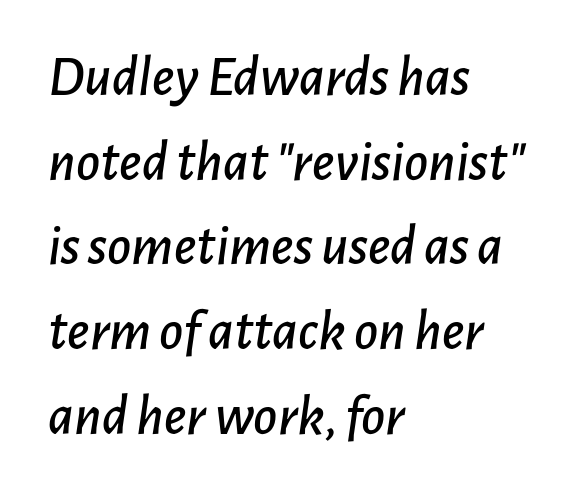
{"italic": "yes", "lean": "right", "slant_degrees": 7, "width": "normal", "stroke_contrast": "low", "x_height": "medium", "monospaced": "no", "underline": "no", "align": "left", "line_spacing": "normal", "line_spacing_ratio": 1.46, "letter_spacing": "normal", "letter_spacing_em": 0.0, "glyph_px": 58}
